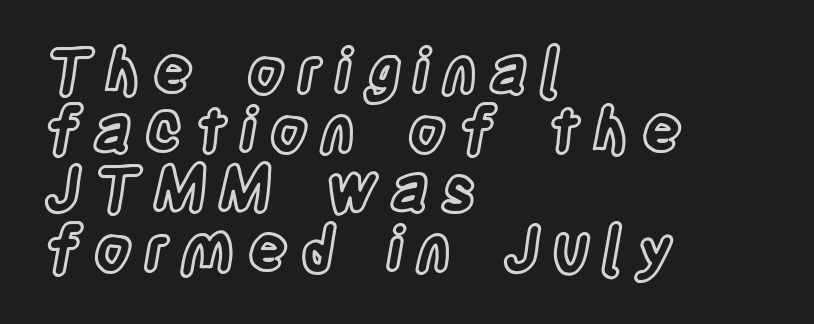
The image shows 61 px condensed type; set left-aligned, tight line spacing (0.97x), unusually wide letter spacing (+0.21 em), not underlined; a large x-height.
